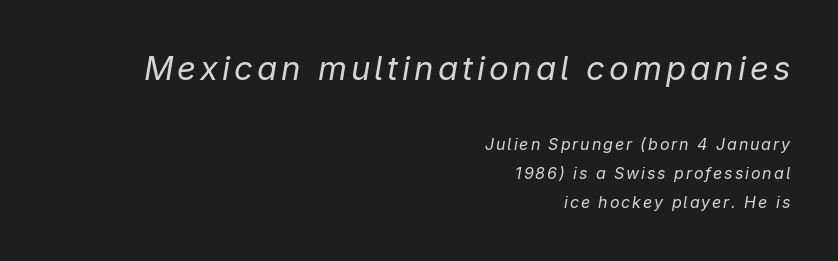
Q: Is the text bold? A: No.
Q: Is the text italic (slanted)? A: Yes, it leans right by about 9 degrees.
Q: Is the text underlined? A: No.
Q: How is the paragraph aligned? A: Right-aligned.
Q: Which block of text is set in a larger size, the first (top) or the second (bottom)? A: The first (top) one.
Q: Width (condensed, normal, or wide)? A: Normal.
Q: Stroke contrast? A: Low.
Q: x-height? A: Medium.
Q: Monospaced? A: No.
